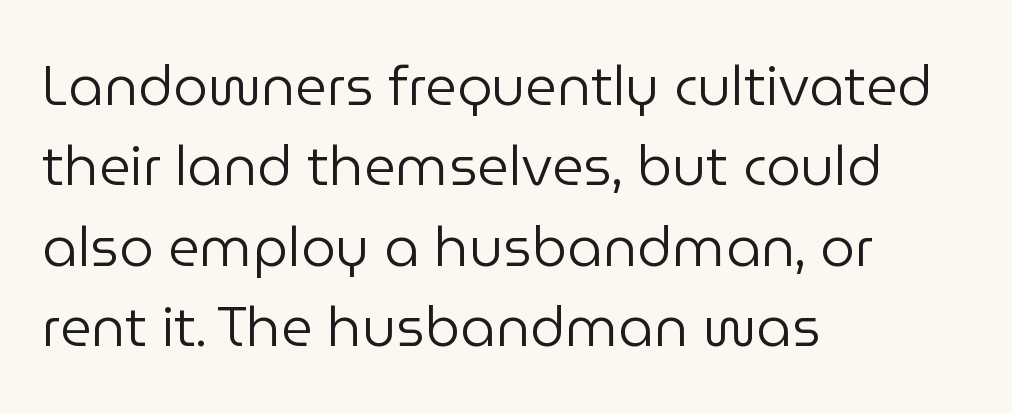
Honestly, the row spacing looks completely unremarkable. These lines are rendered in a variable-pitch font. The strokes are not fattened; the text isn't bold. Letterform terminals end flat and unadorned throughout the passage. Beneath every word, the page is bare.
